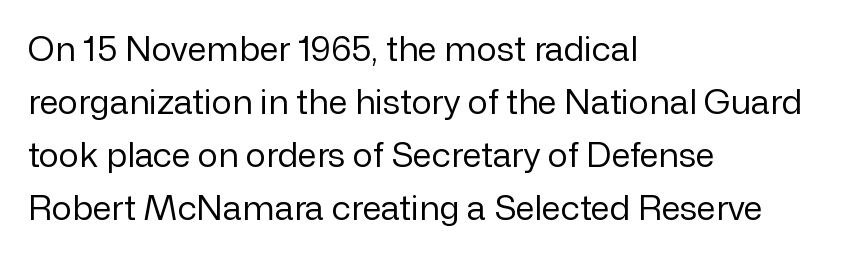
{"serif": "no", "italic": "no", "bold": "no", "weight": "regular", "width": "normal", "stroke_contrast": "low", "x_height": "medium", "monospaced": "no", "underline": "no", "align": "left", "line_spacing": "normal", "line_spacing_ratio": 1.56, "letter_spacing": "normal", "letter_spacing_em": 0.0, "glyph_px": 34}
